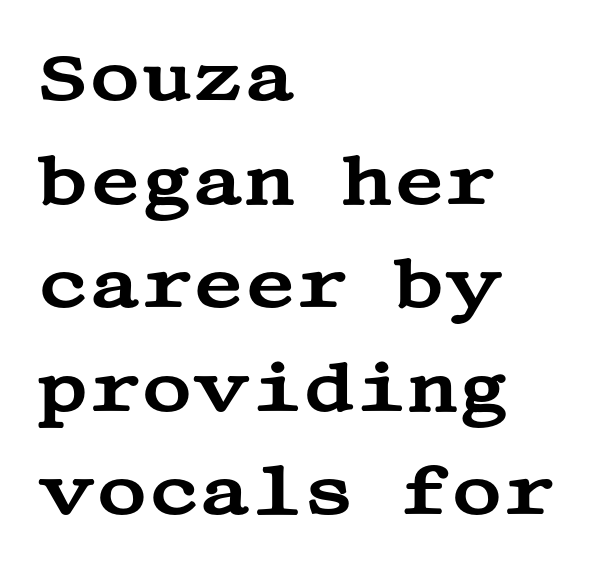
The image shows 70 px wide serif type, upright; set left-aligned, normal line spacing (1.48x), normal letter spacing, not underlined; medium stroke contrast and a large x-height.
